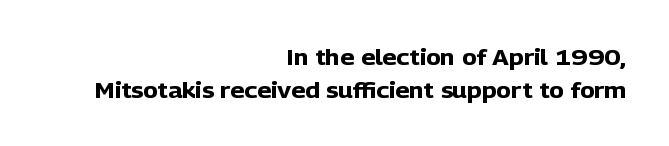
Q: Is the text bold? A: Yes.
Q: Is the text italic (slanted)? A: No, it is upright.
Q: Is the text underlined? A: No.
Q: How is the paragraph aligned? A: Right-aligned.
Q: Is the spacing between letters normal or unusually wide? A: Normal.
Q: Is the spacing between lines tight, normal or loose? A: Normal.
